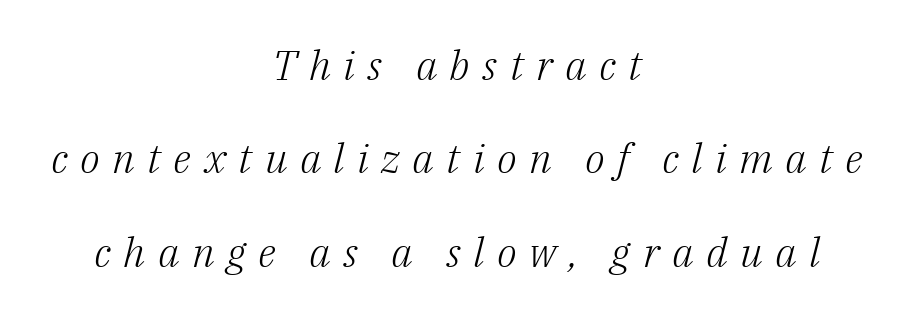
Q: Is the text bold? A: No.
Q: Is the text italic (slanted)? A: Yes, it leans right by about 14 degrees.
Q: Is the typeface a serif or a sans-serif typeface? A: Serif.
Q: Is the text underlined? A: No.
Q: How is the paragraph aligned? A: Centered.
Q: Is the spacing between letters normal or unusually wide? A: Unusually wide.
Q: Is the spacing between lines tight, normal or loose? A: Loose.
Q: Width (condensed, normal, or wide)? A: Normal.
Q: Stroke contrast? A: Low.
Q: x-height? A: Medium.
Q: Monospaced? A: No.
